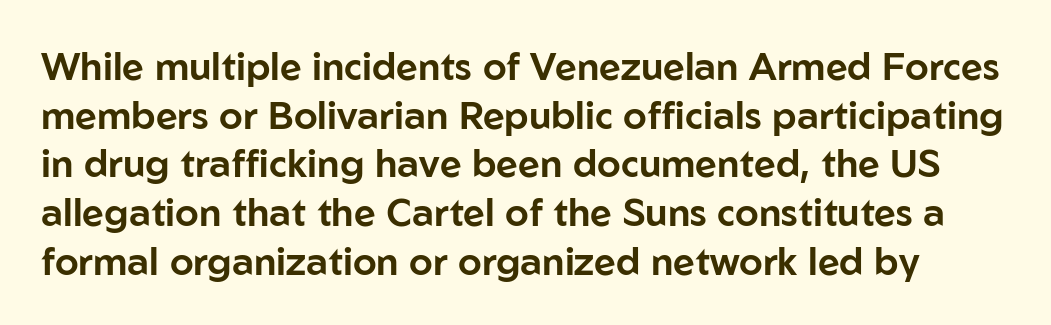
{"serif": "no", "italic": "no", "width": "normal", "stroke_contrast": "low", "x_height": "medium", "monospaced": "no", "underline": "no", "line_spacing": "normal", "line_spacing_ratio": 1.28, "letter_spacing": "normal", "letter_spacing_em": 0.0, "glyph_px": 38}
